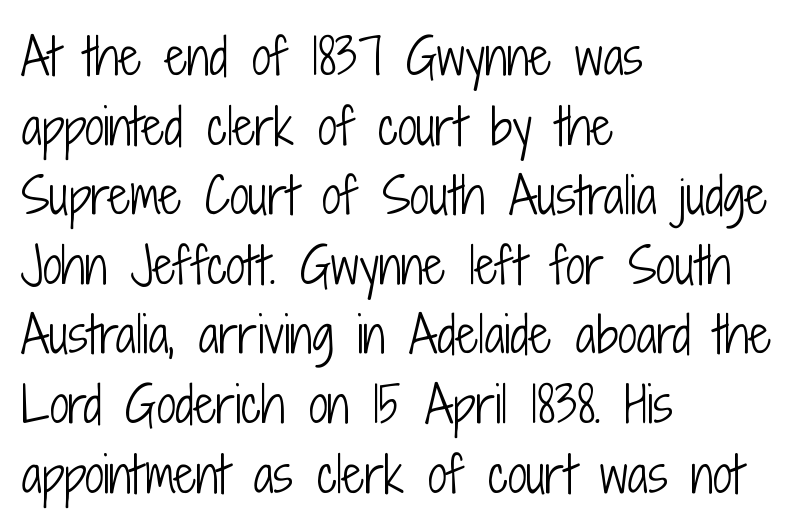
No extra ink here — the face is not bold. Honestly, there is no underline to notice here at all. Character widths vary here, with narrow letters taking less room than wide ones. Leading matches the norm, producing a regular column.
